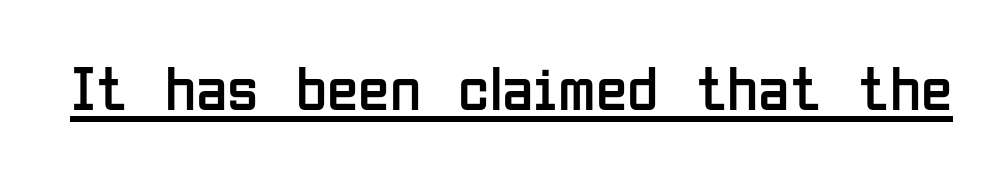
The image shows 64 px regular-weight, condensed sans-serif type, upright; set normal letter spacing, underlined; low stroke contrast and a medium x-height.
